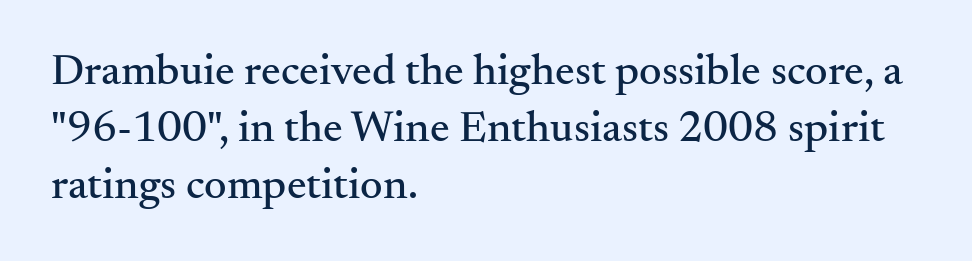
{"serif": "yes", "italic": "no", "width": "normal", "stroke_contrast": "medium", "x_height": "small", "monospaced": "no", "underline": "no", "align": "left", "line_spacing": "normal", "line_spacing_ratio": 1.29, "letter_spacing": "normal", "letter_spacing_em": 0.0, "glyph_px": 44}
